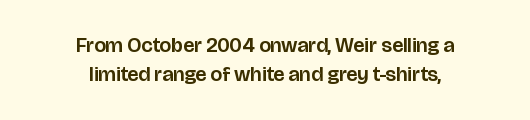
The image shows 21 px text type, upright; set centered, normal line spacing (1.39x), normal letter spacing, not underlined.
